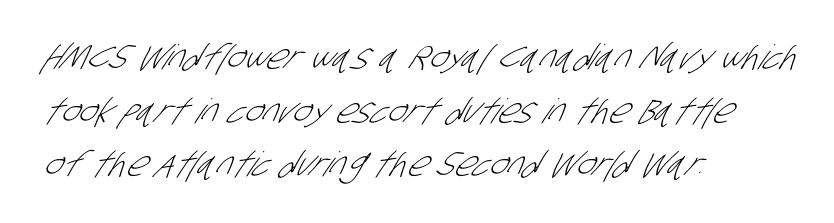
Rule under the text: the space is simply empty. Is this a fixed-width face? No — the glyphs have proportional, varying widths. Each new line begins a customary step beneath the previous one. The rag falls on the right side of this text block.
